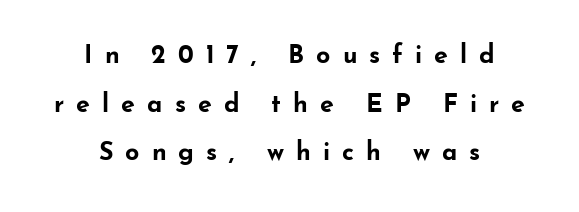
Q: Is the text bold? A: Yes.
Q: Is the text italic (slanted)? A: No, it is upright.
Q: Is the text underlined? A: No.
Q: How is the paragraph aligned? A: Centered.
Q: Is the spacing between letters normal or unusually wide? A: Unusually wide.
Q: Is the spacing between lines tight, normal or loose? A: Loose.
